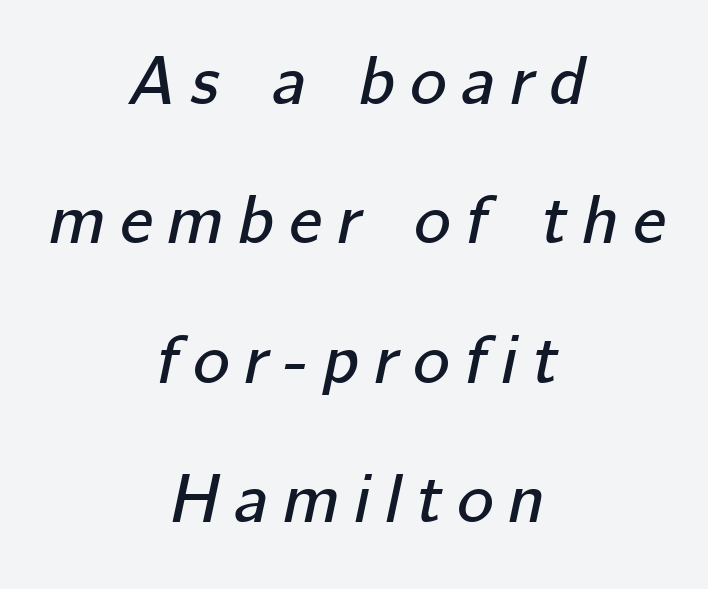
Q: Is the text italic (slanted)? A: Yes, it leans right by about 12 degrees.
Q: Is the text underlined? A: No.
Q: How is the paragraph aligned? A: Centered.
Q: Is the spacing between letters normal or unusually wide? A: Unusually wide.
Q: Is the spacing between lines tight, normal or loose? A: Loose.
Q: Width (condensed, normal, or wide)? A: Normal.
Q: Stroke contrast? A: Low.
Q: x-height? A: Medium.
Q: Monospaced? A: No.
